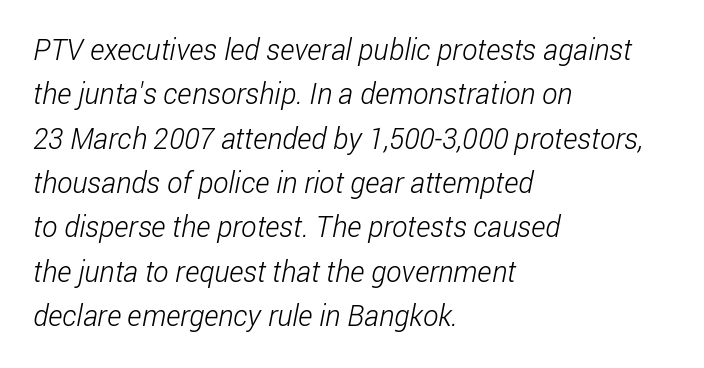
The image shows 29 px light, condensed sans-serif type; set left-aligned, normal line spacing (1.53x), normal letter spacing, not underlined; low stroke contrast and a medium x-height.
